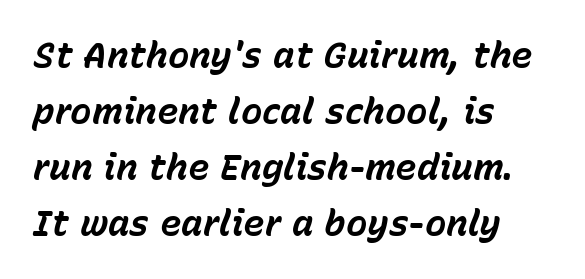
Q: Is the text bold? A: Yes.
Q: Is the text italic (slanted)? A: Yes, it leans right by about 15 degrees.
Q: Is the text underlined? A: No.
Q: How is the paragraph aligned? A: Left-aligned.
Q: Is the spacing between letters normal or unusually wide? A: Normal.
Q: Is the spacing between lines tight, normal or loose? A: Normal.
Q: Width (condensed, normal, or wide)? A: Normal.
Q: Stroke contrast? A: Low.
Q: x-height? A: Medium.
Q: Monospaced? A: No.
